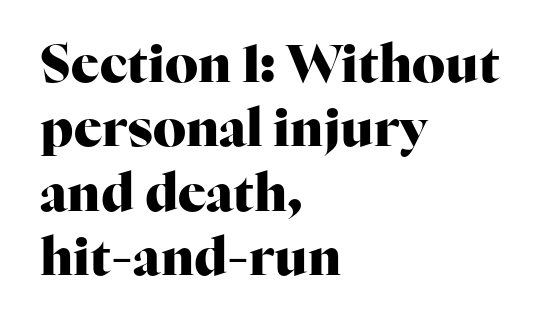
{"serif": "yes", "italic": "no", "bold": "yes", "weight": "heavy", "width": "normal", "stroke_contrast": "high", "x_height": "medium", "monospaced": "no", "underline": "no", "align": "left", "line_spacing_ratio": 1.24, "letter_spacing": "normal", "letter_spacing_em": 0.0, "glyph_px": 52}
